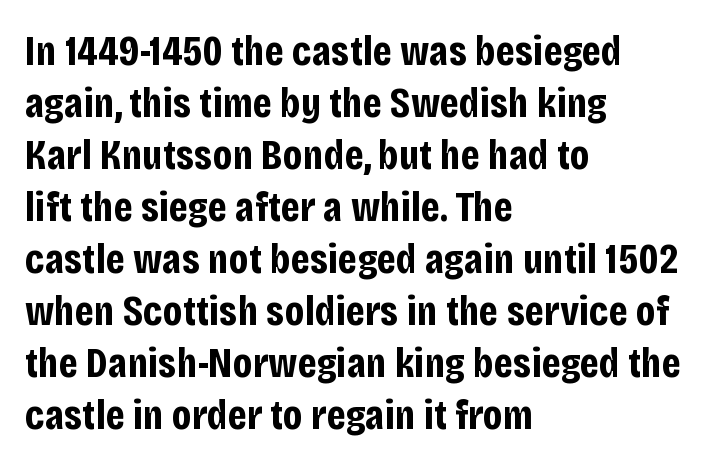
The gap between lines stays unmarked. These lines keep a tight, regular rhythm from letter to letter. Note the varied advance widths — an 'i' is clearly narrower than an 'm'. Type style note: lacks serifs.
